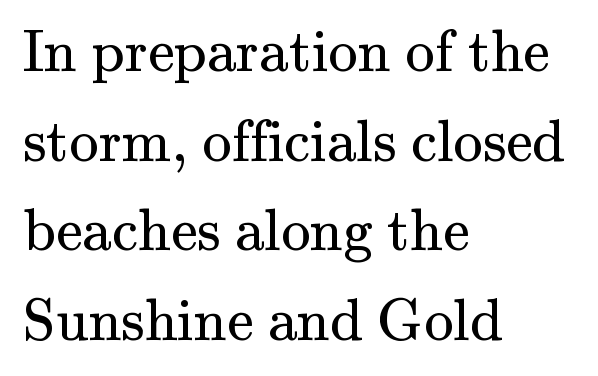
Q: Is the text bold? A: No.
Q: Is the text italic (slanted)? A: No, it is upright.
Q: Is the typeface a serif or a sans-serif typeface? A: Serif.
Q: Is the text underlined? A: No.
Q: How is the paragraph aligned? A: Left-aligned.
Q: Is the spacing between letters normal or unusually wide? A: Normal.
Q: Is the spacing between lines tight, normal or loose? A: Normal.
Q: Width (condensed, normal, or wide)? A: Normal.
Q: Stroke contrast? A: Medium.
Q: x-height? A: Small.
Q: Monospaced? A: No.
